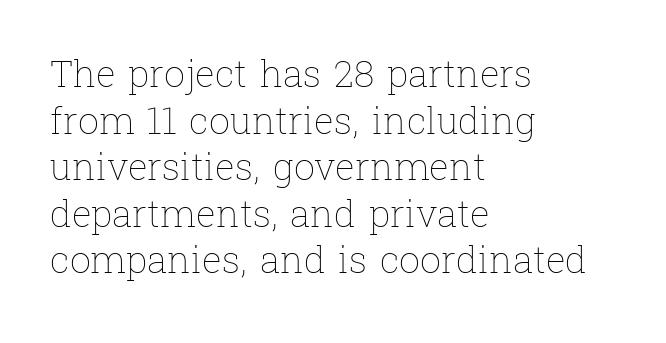
{"italic": "no", "bold": "no", "weight": "thin", "width": "normal", "stroke_contrast": "low", "x_height": "medium", "monospaced": "no", "underline": "no", "align": "left", "line_spacing": "normal", "line_spacing_ratio": 1.26, "letter_spacing": "normal", "letter_spacing_em": 0.0, "glyph_px": 37}
